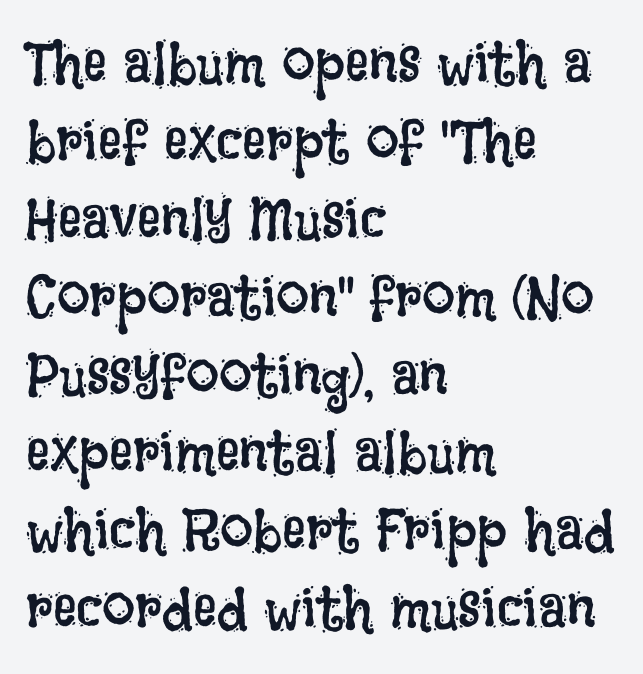
Q: Is the text bold? A: No.
Q: Is the text italic (slanted)? A: No, it is upright.
Q: Is the text underlined? A: No.
Q: How is the paragraph aligned? A: Left-aligned.
Q: Is the spacing between letters normal or unusually wide? A: Normal.
Q: Is the spacing between lines tight, normal or loose? A: Normal.
Q: Width (condensed, normal, or wide)? A: Condensed.
Q: Stroke contrast? A: Low.
Q: x-height? A: Large.
Q: Monospaced? A: No.
